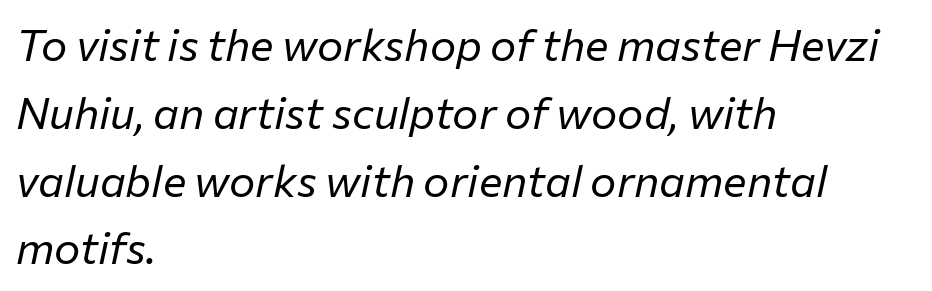
Q: Is the text bold? A: No.
Q: Is the text italic (slanted)? A: Yes, it leans right by about 12 degrees.
Q: Is the text underlined? A: No.
Q: How is the paragraph aligned? A: Left-aligned.
Q: Is the spacing between letters normal or unusually wide? A: Normal.
Q: Is the spacing between lines tight, normal or loose? A: Normal.
Q: Width (condensed, normal, or wide)? A: Normal.
Q: Stroke contrast? A: Low.
Q: x-height? A: Medium.
Q: Monospaced? A: No.
